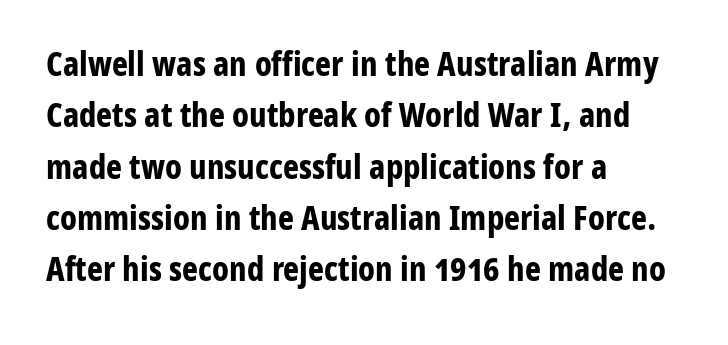
{"serif": "no", "italic": "no", "bold": "yes", "weight": "bold", "width": "condensed", "stroke_contrast": "low", "x_height": "medium", "monospaced": "no", "underline": "no", "align": "left", "line_spacing": "normal", "line_spacing_ratio": 1.51, "letter_spacing": "normal", "letter_spacing_em": 0.0, "glyph_px": 34}
